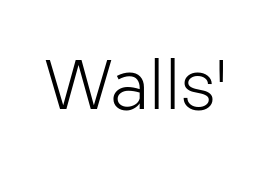
Q: Is the text bold? A: No.
Q: Is the text italic (slanted)? A: No, it is upright.
Q: Is the typeface a serif or a sans-serif typeface? A: Sans-serif.
Q: Is the text underlined? A: No.
Q: Is the spacing between letters normal or unusually wide? A: Normal.
Q: Width (condensed, normal, or wide)? A: Normal.
Q: Stroke contrast? A: Low.
Q: x-height? A: Medium.
Q: Monospaced? A: No.
